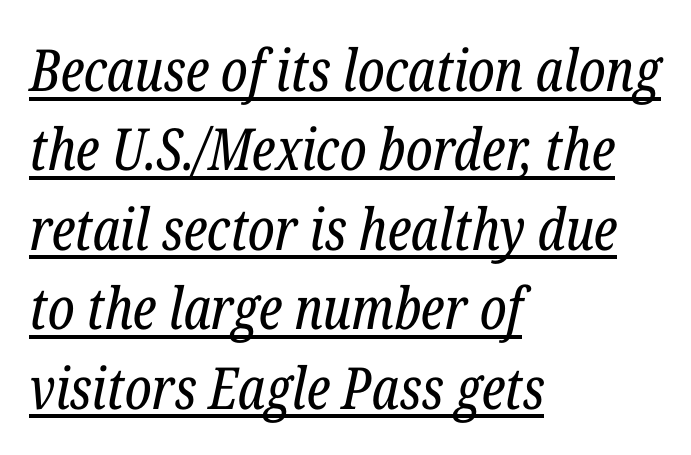
The image shows 58 px regular-weight, condensed serif type, italic (leaning right); set left-aligned, normal line spacing (1.37x), normal letter spacing, underlined; low stroke contrast and a medium x-height.
